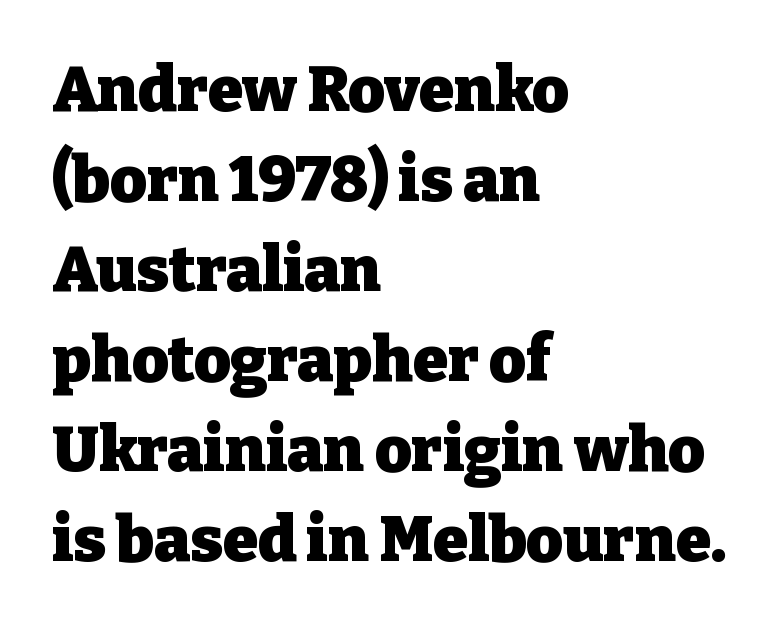
The image shows 63 px heavy serif type, upright; set left-aligned, normal line spacing (1.43x), normal letter spacing, not underlined; low stroke contrast and a medium x-height.
